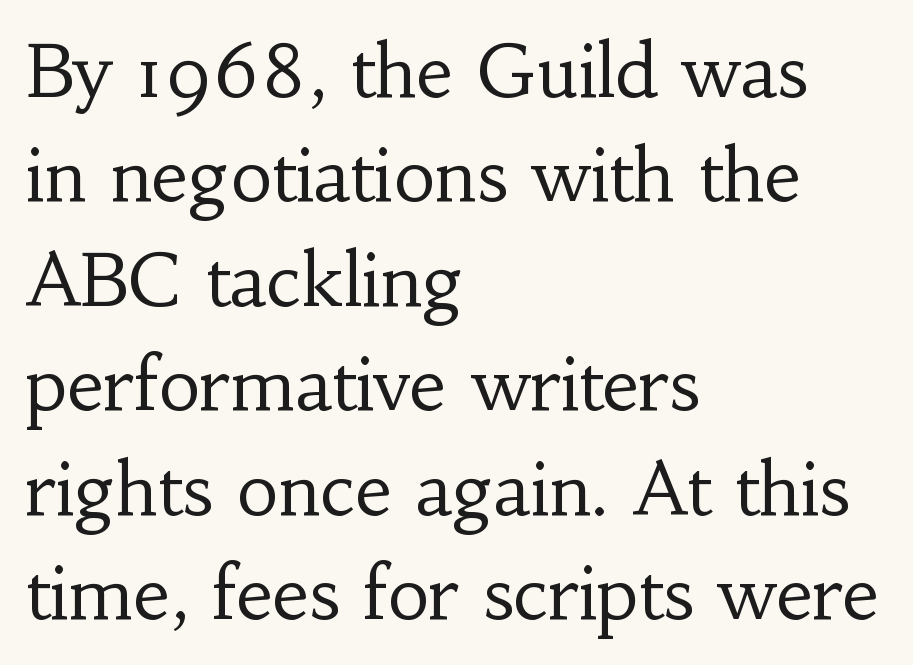
The image shows 72 px regular-weight serif type, upright; set left-aligned, normal line spacing (1.45x), normal letter spacing, not underlined; low stroke contrast and a small x-height.
